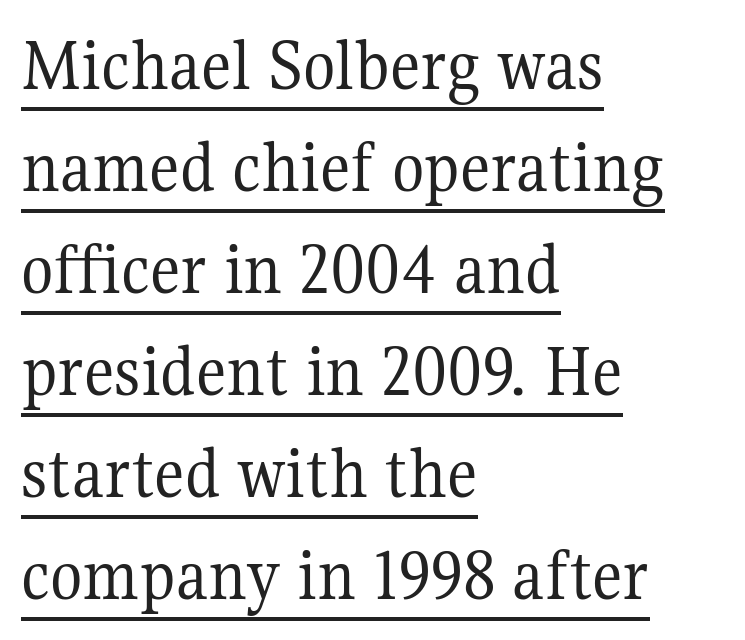
The lettering stays uniformly vertical, giving the passage a roman look. Examine the stroke ends and you'll spot serifs. One-word summary of the alignment: left. Compared with undecorated copy, this sample adds a rule below the words. Each stroke keeps to a modest, everyday thickness or less. Interline gaps are of average width in this sample.
